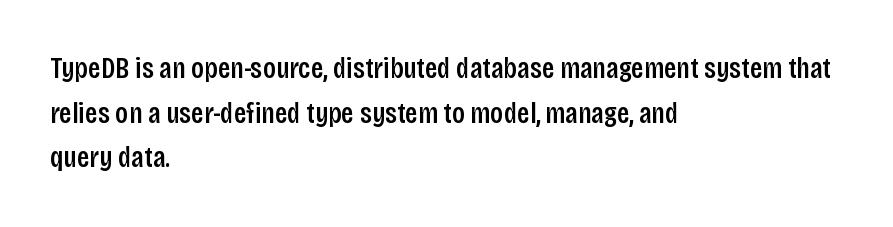
Words appear dense and cohesive because spacing is normal. Italic? Not at all — the glyphs are vertical. Check the space under the baseline: it is left empty. This sample has the flowing, uneven cadence of proportional lettering. These lines carry some extra weight — a demibold, not a full bold.
